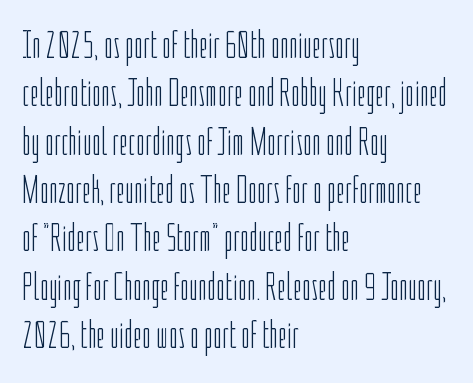
{"serif": "no", "italic": "no", "bold": "no", "weight": "light", "width": "condensed", "stroke_contrast": "low", "x_height": "medium", "monospaced": "no", "underline": "no", "align": "left", "line_spacing_ratio": 1.24, "letter_spacing": "normal", "letter_spacing_em": 0.0, "glyph_px": 39}
